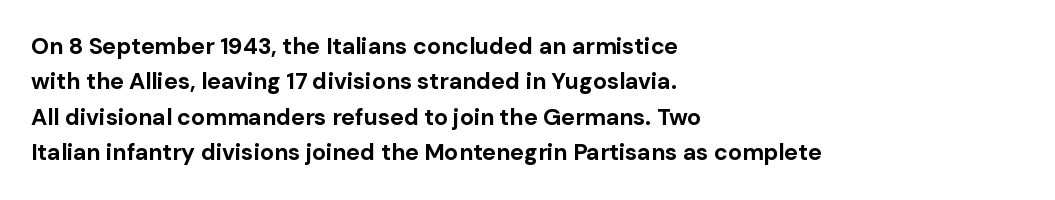
{"italic": "no", "bold": "yes", "underline": "no", "align": "left", "line_spacing": "normal", "line_spacing_ratio": 1.54, "letter_spacing": "normal", "letter_spacing_em": 0.0, "glyph_px": 23}
